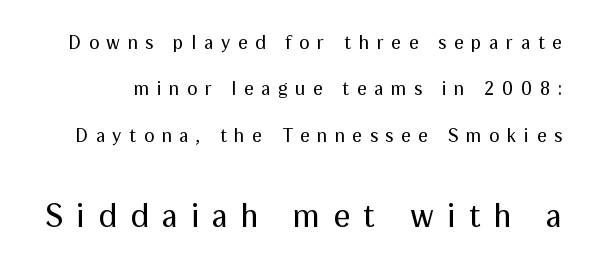
Q: Is the text bold? A: No.
Q: Is the text italic (slanted)? A: No, it is upright.
Q: Is the typeface a serif or a sans-serif typeface? A: Sans-serif.
Q: Is the text underlined? A: No.
Q: Is the spacing between letters normal or unusually wide? A: Unusually wide.
Q: Is the spacing between lines tight, normal or loose? A: Loose.
Q: Which block of text is set in a larger size, the first (top) or the second (bottom)? A: The second (bottom) one.
Q: Width (condensed, normal, or wide)? A: Normal.
Q: Stroke contrast? A: Medium.
Q: x-height? A: Medium.
Q: Monospaced? A: No.
